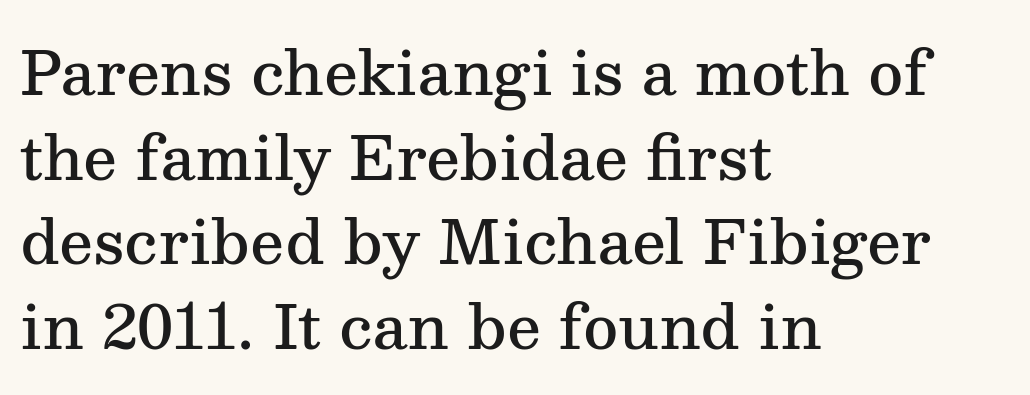
{"serif": "yes", "italic": "no", "bold": "semi", "weight": "semibold", "width": "normal", "stroke_contrast": "medium", "x_height": "medium", "monospaced": "no", "underline": "no", "align": "left", "line_spacing": "normal", "line_spacing_ratio": 1.41, "letter_spacing": "normal", "letter_spacing_em": 0.0, "glyph_px": 60}
